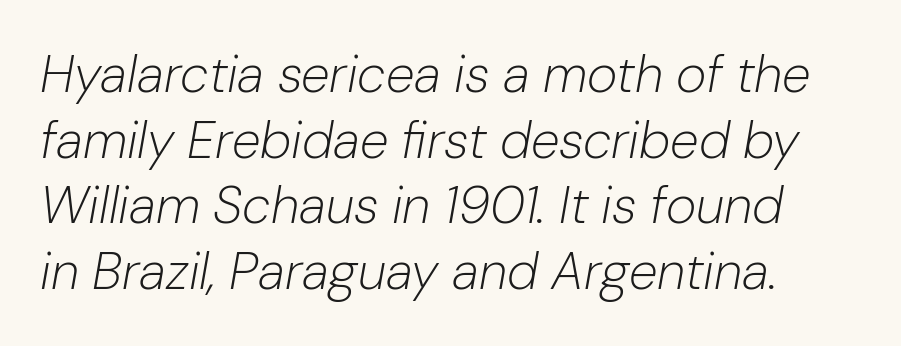
Q: Is the text bold? A: No.
Q: Is the text italic (slanted)? A: Yes, it leans right by about 10 degrees.
Q: Is the text underlined? A: No.
Q: How is the paragraph aligned? A: Left-aligned.
Q: Is the spacing between letters normal or unusually wide? A: Normal.
Q: Is the spacing between lines tight, normal or loose? A: Normal.
Q: Width (condensed, normal, or wide)? A: Normal.
Q: Stroke contrast? A: Low.
Q: x-height? A: Medium.
Q: Monospaced? A: No.
